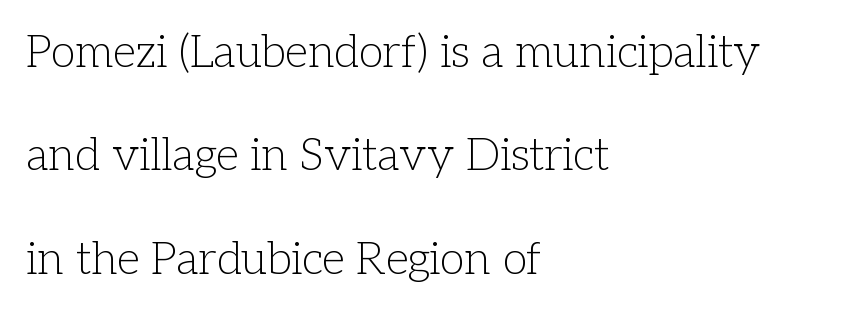
Q: Is the text bold? A: No.
Q: Is the text italic (slanted)? A: No, it is upright.
Q: Is the typeface a serif or a sans-serif typeface? A: Serif.
Q: Is the text underlined? A: No.
Q: How is the paragraph aligned? A: Left-aligned.
Q: Is the spacing between letters normal or unusually wide? A: Normal.
Q: Is the spacing between lines tight, normal or loose? A: Loose.
Q: Width (condensed, normal, or wide)? A: Normal.
Q: Stroke contrast? A: Low.
Q: x-height? A: Medium.
Q: Monospaced? A: No.
